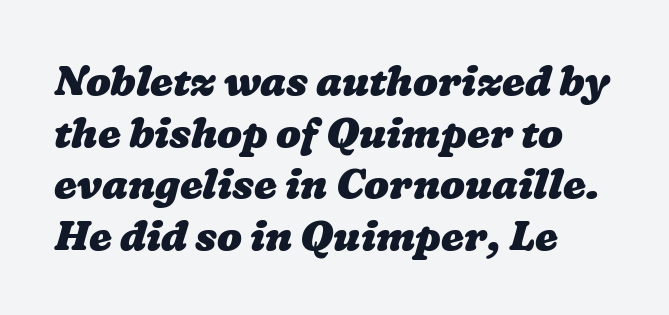
Q: Is the text bold? A: Yes.
Q: Is the text underlined? A: No.
Q: How is the paragraph aligned? A: Left-aligned.
Q: Is the spacing between letters normal or unusually wide? A: Normal.
Q: Is the spacing between lines tight, normal or loose? A: Normal.
Q: Width (condensed, normal, or wide)? A: Wide.
Q: Stroke contrast? A: Low.
Q: x-height? A: Medium.
Q: Monospaced? A: No.
